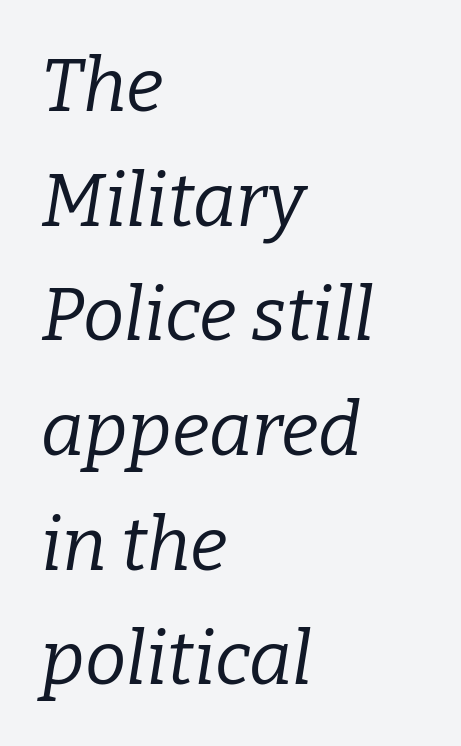
Q: Is the text bold? A: No.
Q: Is the text italic (slanted)? A: Yes, it leans right by about 9 degrees.
Q: Is the typeface a serif or a sans-serif typeface? A: Serif.
Q: Is the text underlined? A: No.
Q: How is the paragraph aligned? A: Left-aligned.
Q: Is the spacing between letters normal or unusually wide? A: Normal.
Q: Is the spacing between lines tight, normal or loose? A: Normal.
Q: Width (condensed, normal, or wide)? A: Normal.
Q: Stroke contrast? A: Low.
Q: x-height? A: Medium.
Q: Monospaced? A: No.
